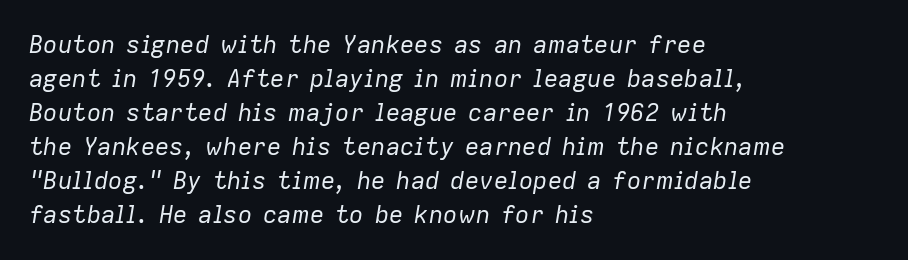
{"italic": "yes", "lean": "right", "slant_degrees": 9, "bold": "no", "underline": "no", "align": "left", "line_spacing": "normal", "line_spacing_ratio": 1.42, "letter_spacing": "normal", "letter_spacing_em": 0.0, "glyph_px": 24}
